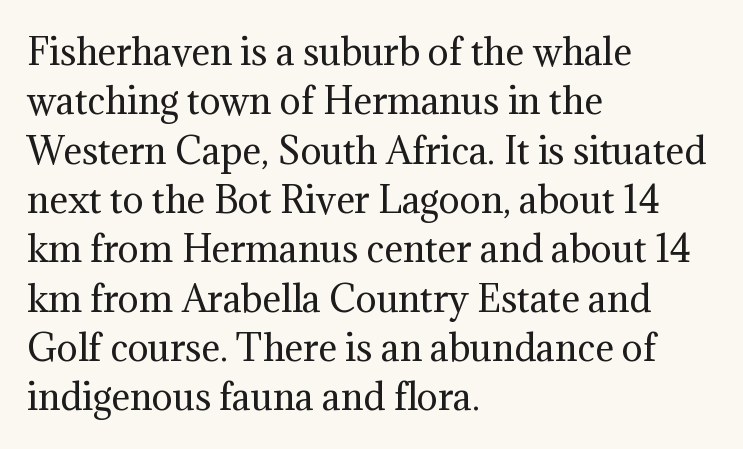
The image shows 35 px regular-weight serif type, upright; set left-aligned, normal line spacing (1.41x), normal letter spacing, not underlined; medium stroke contrast and a medium x-height.
